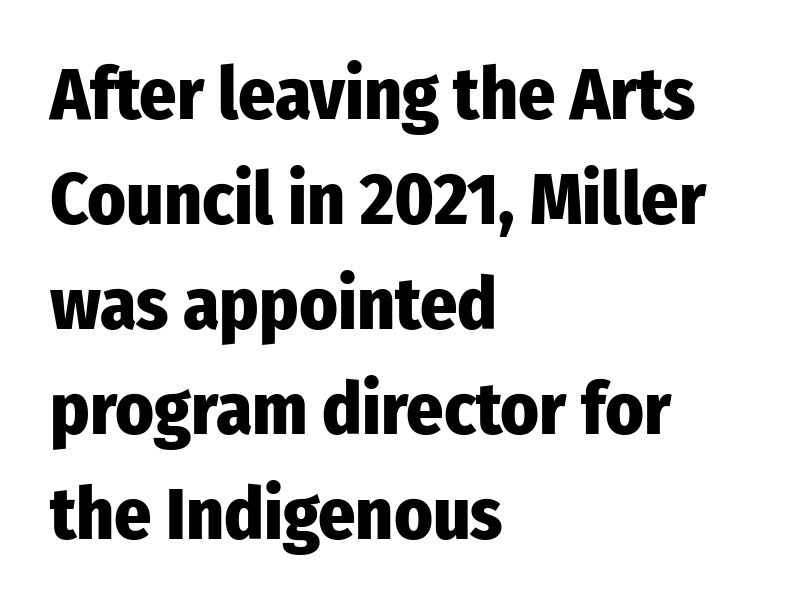
The image shows 73 px heavy, condensed sans-serif type, upright; set left-aligned, normal line spacing (1.44x), normal letter spacing, not underlined; low stroke contrast and a medium x-height.
